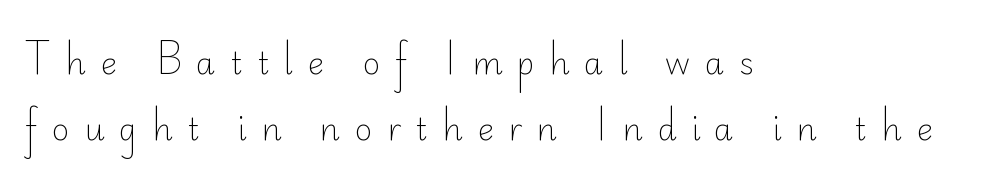
{"serif": "no", "italic": "no", "bold": "no", "weight": "light", "width": "normal", "stroke_contrast": "low", "x_height": "small", "monospaced": "no", "underline": "no", "align": "left", "line_spacing": "loose", "line_spacing_ratio": 2.14, "letter_spacing": "wide", "letter_spacing_em": 0.47, "glyph_px": 31}
